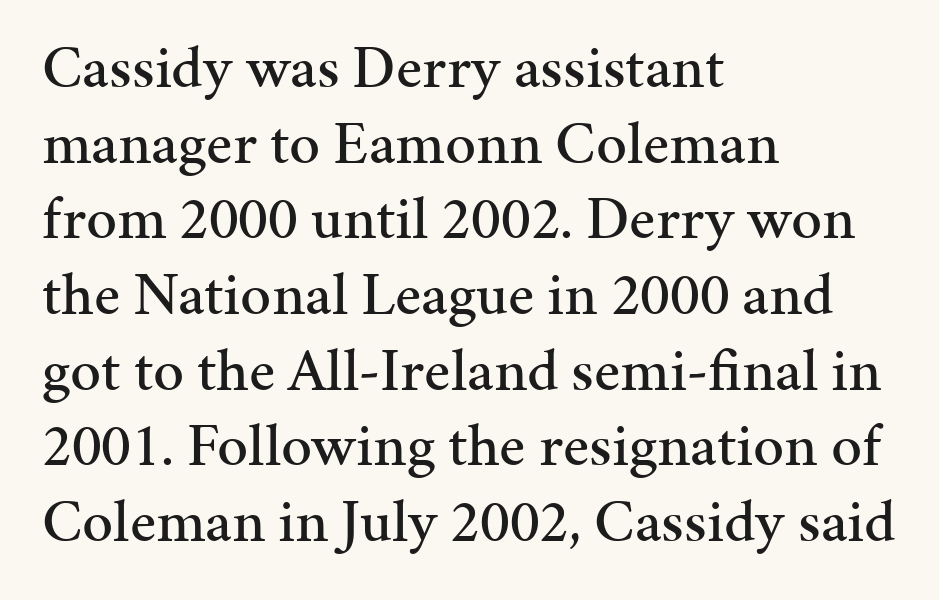
The image shows 61 px serif type, upright; set left-aligned, line spacing 1.24x, normal letter spacing, not underlined; medium stroke contrast and a medium x-height.
